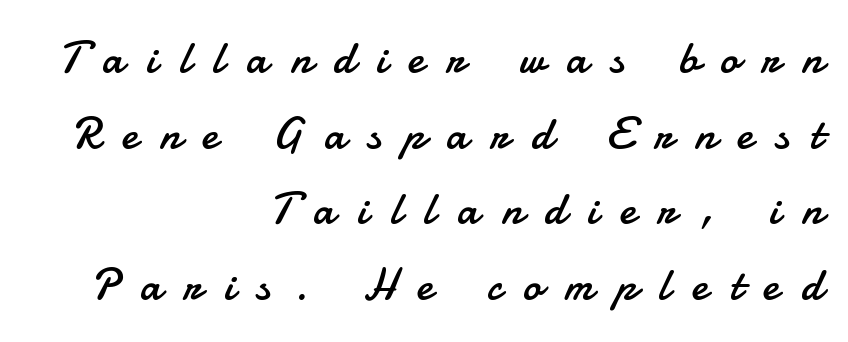
The image shows 45 px regular-weight sans-serif type; set right-aligned, normal line spacing (1.68x), unusually wide letter spacing (+0.49 em), not underlined; low stroke contrast and a small x-height.
